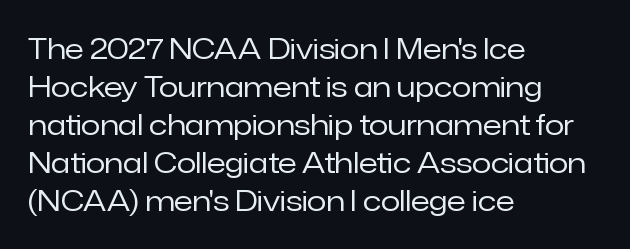
The face used here is rendered with its standard letterfit. Every character sits straight up, as roman type does. Baseline-to-baseline distance is the conventional proportion of letter height. These glyphs show unthickened strokes, regular width or finer. This is sans-serif lettering, the kind often seen on screens and signage. Check the space under the baseline: it is left empty.
